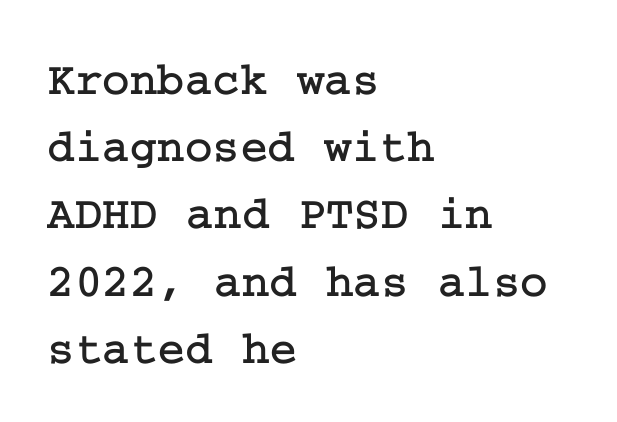
The image shows 47 px serif type, upright; set left-aligned, normal line spacing (1.43x), normal letter spacing, not underlined; low stroke contrast and a medium x-height.
